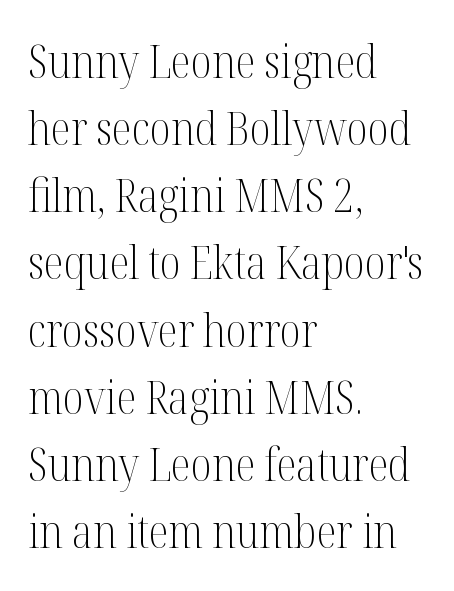
Q: Is the text bold? A: No.
Q: Is the text italic (slanted)? A: No, it is upright.
Q: Is the typeface a serif or a sans-serif typeface? A: Serif.
Q: Is the text underlined? A: No.
Q: How is the paragraph aligned? A: Left-aligned.
Q: Is the spacing between letters normal or unusually wide? A: Normal.
Q: Is the spacing between lines tight, normal or loose? A: Normal.
Q: Width (condensed, normal, or wide)? A: Condensed.
Q: Stroke contrast? A: Medium.
Q: x-height? A: Medium.
Q: Monospaced? A: No.
